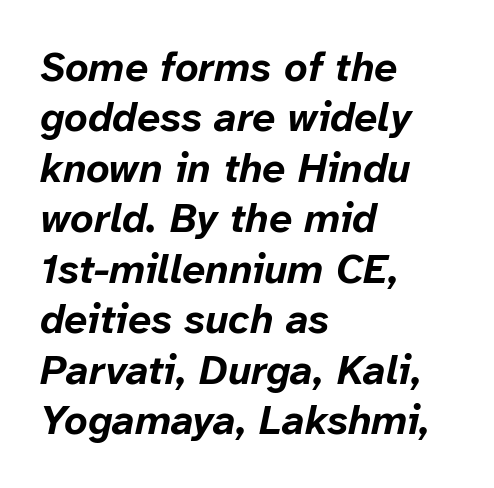
Look at the tracking — it's just the regular setting, nothing added. Strong, thick strokes mark this as bold type. In terms of posture, this sample is oblique. Line starts are locked; line ends wander.
